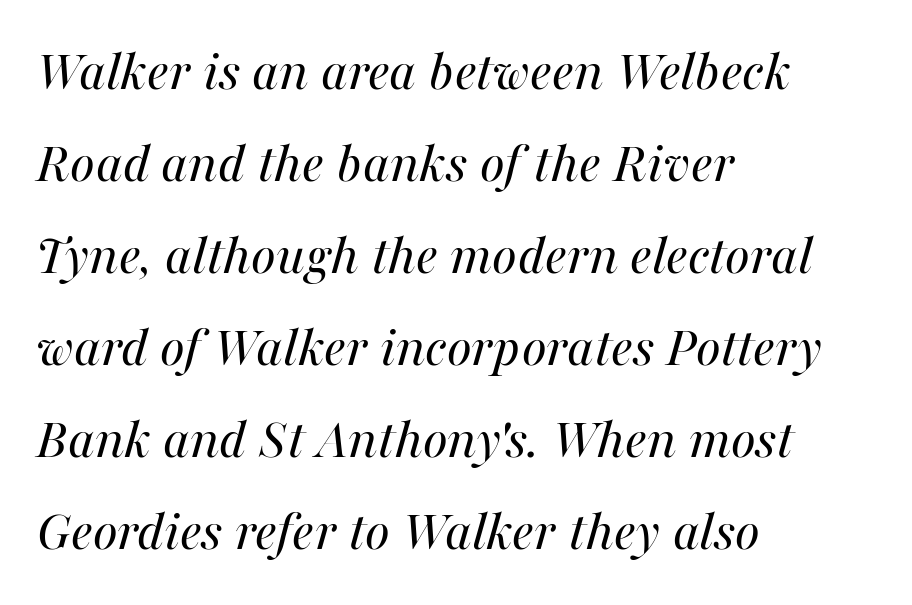
{"italic": "yes", "lean": "right", "slant_degrees": 16, "bold": "no", "weight": "regular", "width": "normal", "stroke_contrast": "medium", "x_height": "medium", "monospaced": "no", "underline": "no", "align": "left", "line_spacing": "normal", "line_spacing_ratio": 1.56, "letter_spacing": "normal", "letter_spacing_em": 0.0, "glyph_px": 59}
